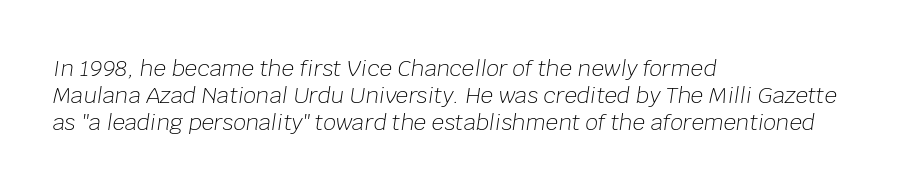
{"italic": "yes", "lean": "right", "slant_degrees": 8, "bold": "no", "underline": "no", "align": "left", "line_spacing_ratio": 1.22, "letter_spacing": "normal", "letter_spacing_em": 0.0, "glyph_px": 22}
